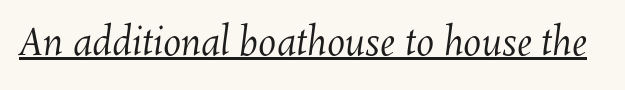
Q: Is the text bold? A: No.
Q: Is the text underlined? A: Yes.
Q: Is the spacing between letters normal or unusually wide? A: Normal.
Q: Width (condensed, normal, or wide)? A: Normal.
Q: Stroke contrast? A: Medium.
Q: x-height? A: Medium.
Q: Monospaced? A: No.
